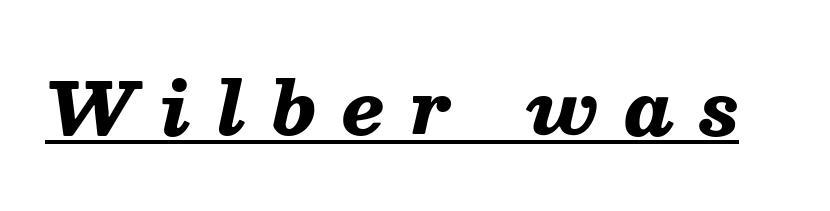
Varying glyph widths throughout — classic text-font behaviour. Slant detected: the letters are inclined. Honestly, the letter spacing is so wide it's the main thing you notice. Typographic density is high because the face is bold. Descenders here cross a horizontal rule under the line.
